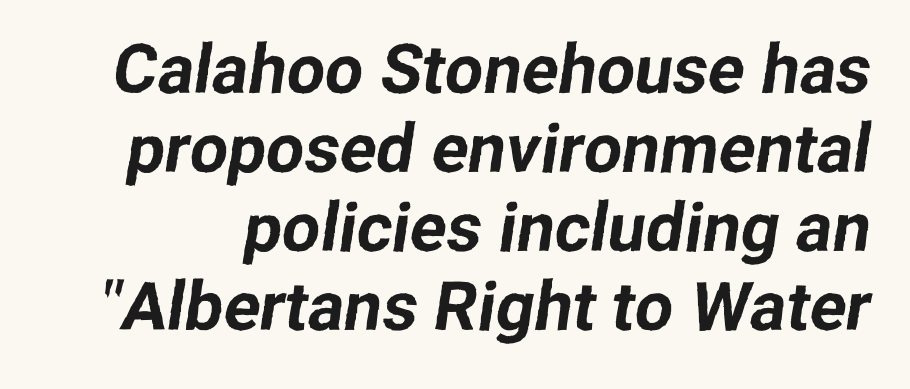
This sample has the flowing, uneven cadence of proportional lettering. Tracking value appears to be zero — textbook default spacing. Is this a sans? Yes — the strokes have no serifs. Only glyphs here, with clear space below each row.
